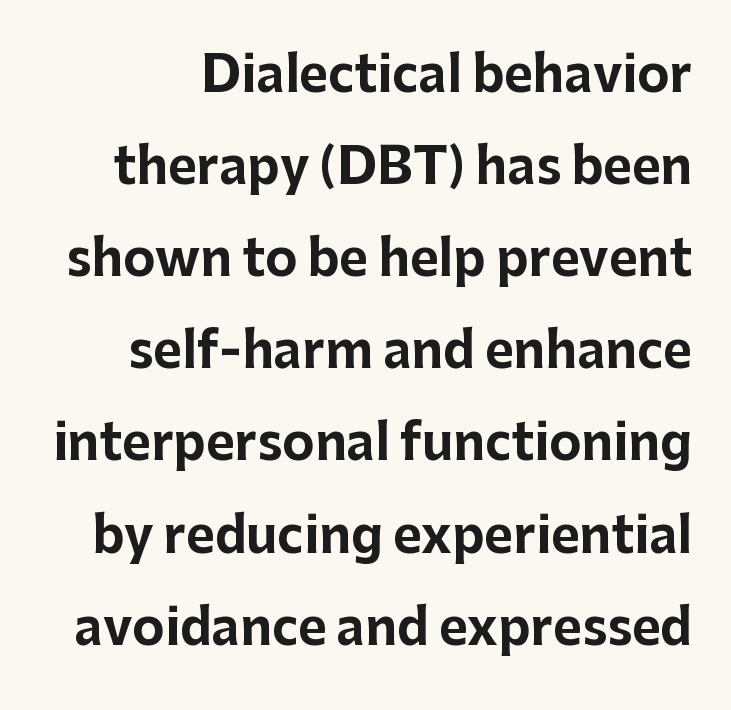
Q: Is the text bold? A: Yes.
Q: Is the text italic (slanted)? A: No, it is upright.
Q: Is the typeface a serif or a sans-serif typeface? A: Sans-serif.
Q: Is the text underlined? A: No.
Q: Is the spacing between letters normal or unusually wide? A: Normal.
Q: Width (condensed, normal, or wide)? A: Normal.
Q: Stroke contrast? A: Low.
Q: x-height? A: Medium.
Q: Monospaced? A: No.
